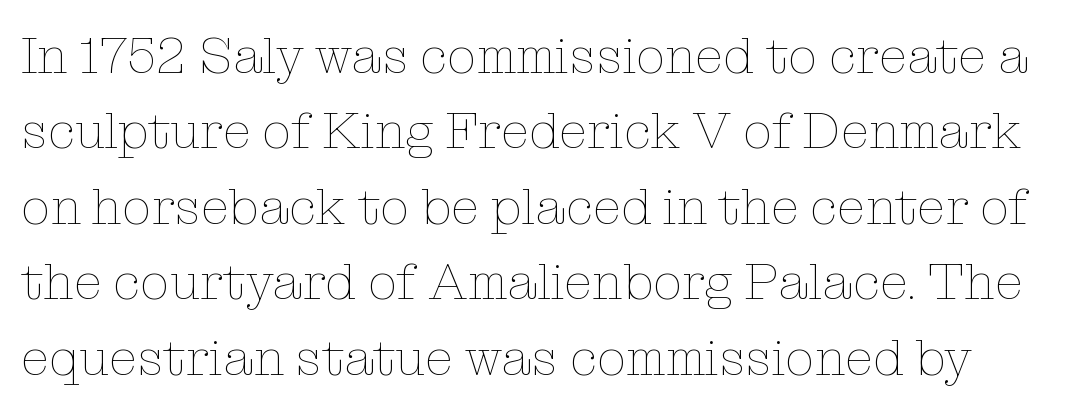
Line spacing here is normal. Compared with typical body copy, the letter spacing here is the same. You could not count columns in this text — the font is proportionally spaced. The weight tops out at a normal text grade. Descenders are the only things crossing below the line. The lettering holds an erect, upright posture throughout.
